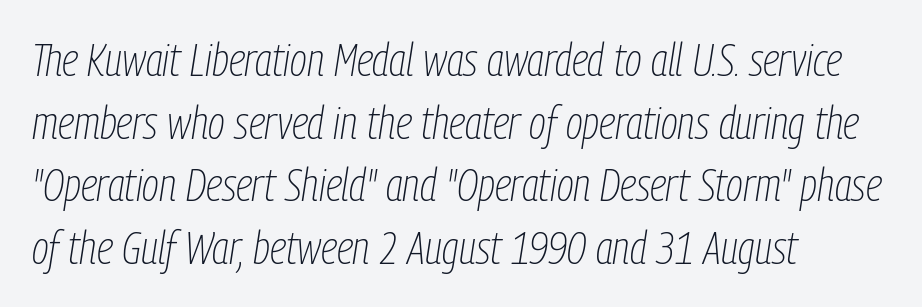
The image shows 45 px thin, condensed type, italic (leaning right); set left-aligned, normal line spacing (1.39x), normal letter spacing, not underlined; low stroke contrast and a medium x-height.
